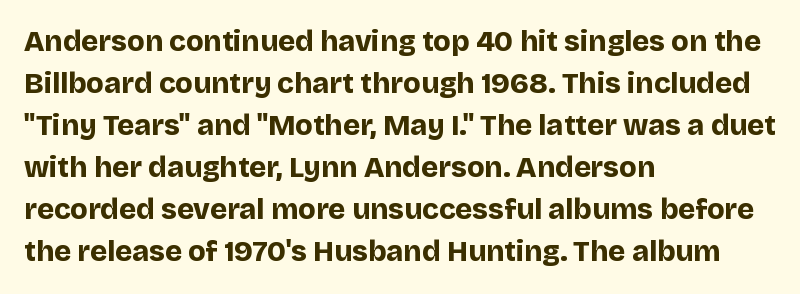
Q: Is the text bold? A: Yes.
Q: Is the text italic (slanted)? A: No, it is upright.
Q: Is the typeface a serif or a sans-serif typeface? A: Sans-serif.
Q: Is the text underlined? A: No.
Q: How is the paragraph aligned? A: Left-aligned.
Q: Is the spacing between letters normal or unusually wide? A: Normal.
Q: Is the spacing between lines tight, normal or loose? A: Normal.
Q: Width (condensed, normal, or wide)? A: Normal.
Q: Stroke contrast? A: Low.
Q: x-height? A: Large.
Q: Monospaced? A: No.
